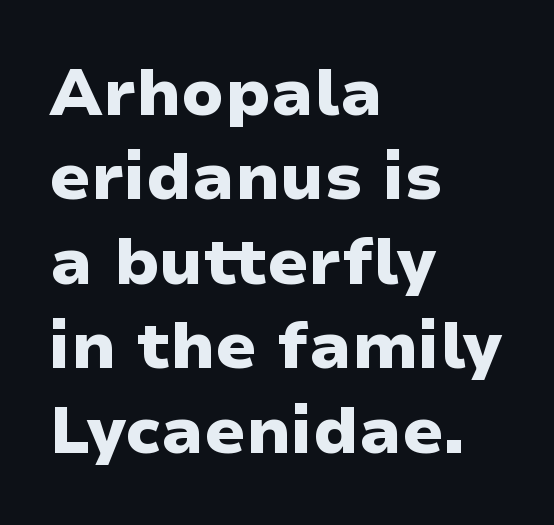
The image shows 65 px heavy, wide sans-serif type, upright; set left-aligned, normal line spacing (1.3x), normal letter spacing, not underlined; low stroke contrast and a medium x-height.
